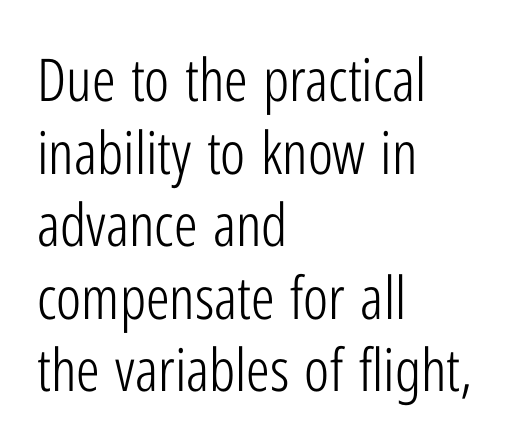
The image shows 59 px light, condensed sans-serif type, upright; set left-aligned, line spacing 1.23x, normal letter spacing, not underlined; low stroke contrast and a medium x-height.
